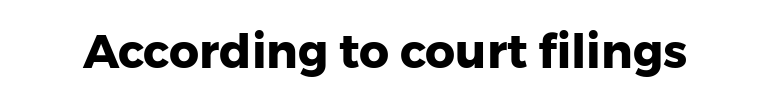
{"serif": "no", "italic": "no", "bold": "yes", "weight": "heavy", "width": "normal", "stroke_contrast": "low", "x_height": "medium", "monospaced": "no", "underline": "no", "letter_spacing": "normal", "letter_spacing_em": 0.0, "glyph_px": 47}
